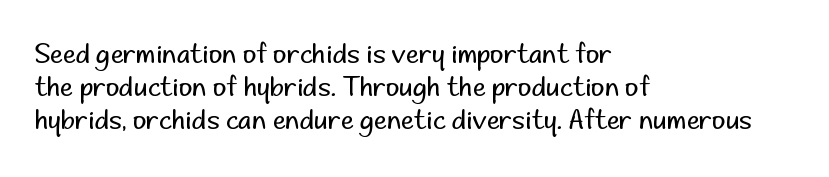
When letters stand straight like this, we call the style roman or upright. These lines sit exactly where default settings would place them. Students, note that the glyphs here touch the page at normal intervals. The passage shown is not bold in any degree. In CSS terms this would be text-align: left. Underlining? Definitely not there.
